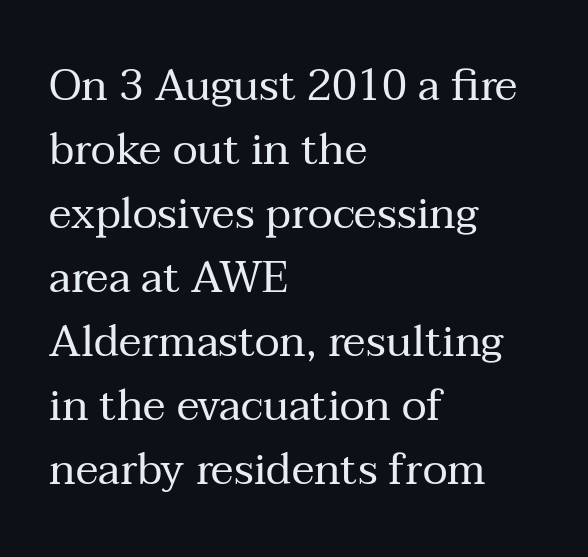
{"serif": "yes", "italic": "no", "bold": "no", "weight": "regular", "width": "normal", "stroke_contrast": "medium", "x_height": "medium", "monospaced": "no", "underline": "no", "align": "left", "line_spacing": "normal", "line_spacing_ratio": 1.49, "letter_spacing": "normal", "letter_spacing_em": 0.0, "glyph_px": 43}
